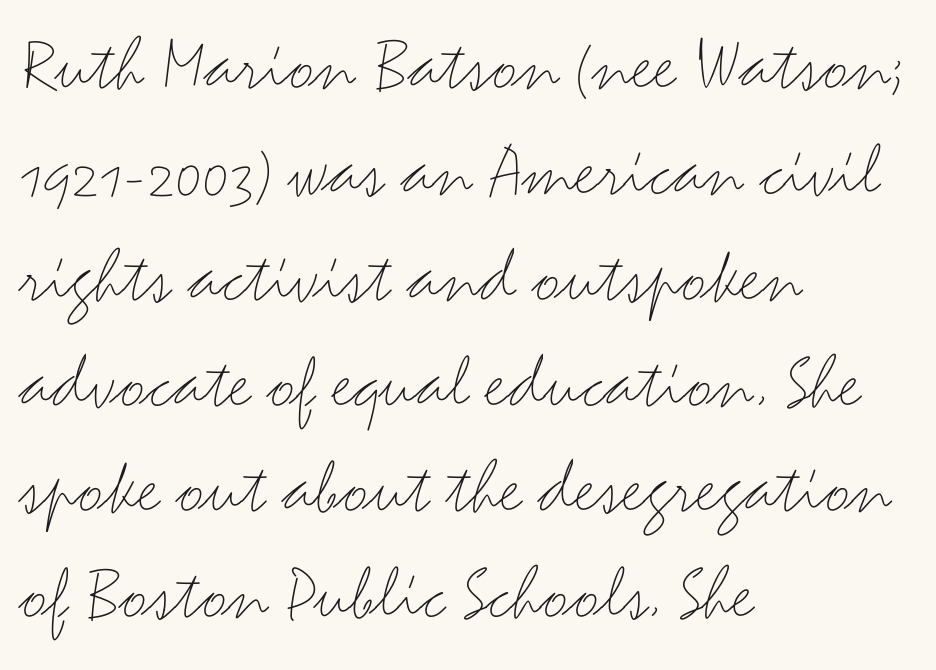
{"serif": "no", "bold": "no", "weight": "thin", "width": "wide", "stroke_contrast": "medium", "x_height": "small", "monospaced": "no", "underline": "no", "align": "left", "line_spacing": "normal", "line_spacing_ratio": 1.34, "letter_spacing": "normal", "letter_spacing_em": 0.0, "glyph_px": 79}
